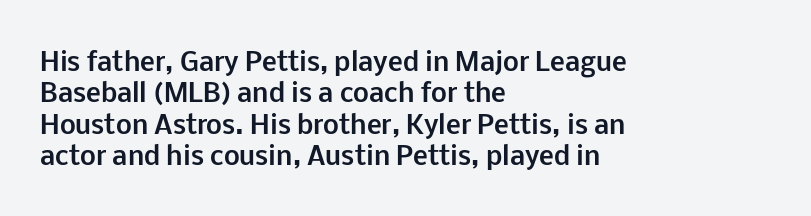
Q: Is the text bold? A: Yes.
Q: Is the text italic (slanted)? A: No, it is upright.
Q: Is the text underlined? A: No.
Q: How is the paragraph aligned? A: Left-aligned.
Q: Is the spacing between letters normal or unusually wide? A: Normal.
Q: Is the spacing between lines tight, normal or loose? A: Normal.
